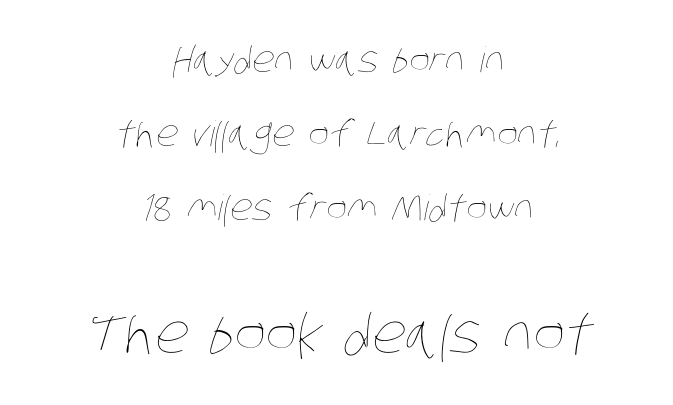
The face used here is proportionally spaced, like ordinary book or web type. Is there much room between lines? Yes — plenty of vertical air separates them. The whitespace from short lines is split evenly between both sides. Default kerning and tracking; the words read as compact shapes. Bare-footed words on every line. You get the small type first, then a jump to larger type.
